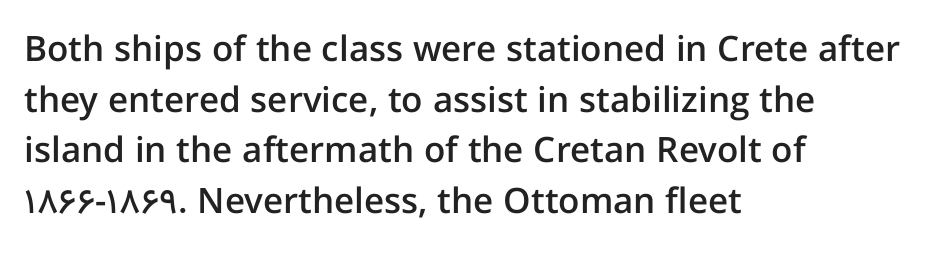
The glyphs in this specimen are sans serif. Ordinary non-slanted type is in use. Clear beneath every line of the passage. This sample has the flowing, uneven cadence of proportional lettering. The horizontal fit of the characters is conventional and even.
